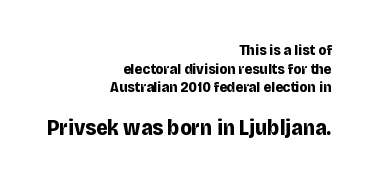
The image shows 22 px bold type, upright; set right-aligned, line spacing 1.24x, normal letter spacing, not underlined; the second (bottom) block is 1.47x larger.
